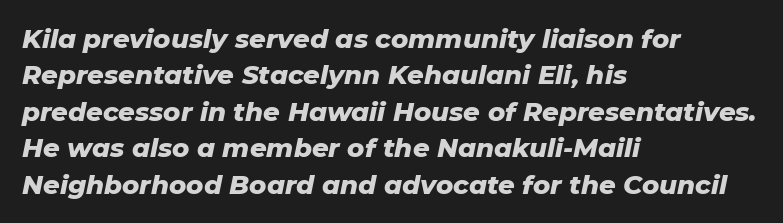
{"italic": "yes", "lean": "right", "slant_degrees": 11, "bold": "yes", "underline": "no", "align": "left", "line_spacing": "normal", "line_spacing_ratio": 1.4, "letter_spacing": "normal", "letter_spacing_em": 0.0, "glyph_px": 26}
